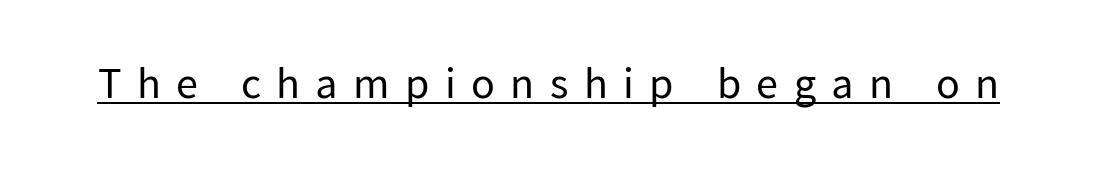
There is plenty of visible air inserted between adjacent glyphs. Vertical stems look standard width or narrower in stroke. This sample uses an upright cut, with every glyph sitting square on the baseline. The passage shown is typed in a proportional face where columns would drift.
